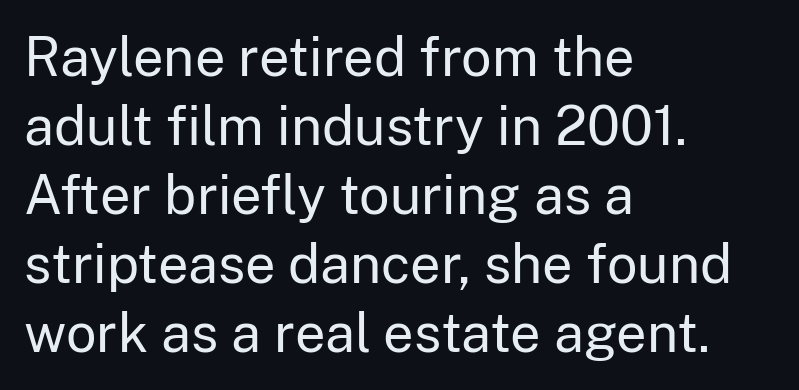
{"serif": "no", "italic": "no", "bold": "no", "weight": "regular", "width": "normal", "stroke_contrast": "low", "x_height": "medium", "monospaced": "no", "underline": "no", "align": "left", "line_spacing": "normal", "line_spacing_ratio": 1.28, "letter_spacing": "normal", "letter_spacing_em": 0.0, "glyph_px": 54}
